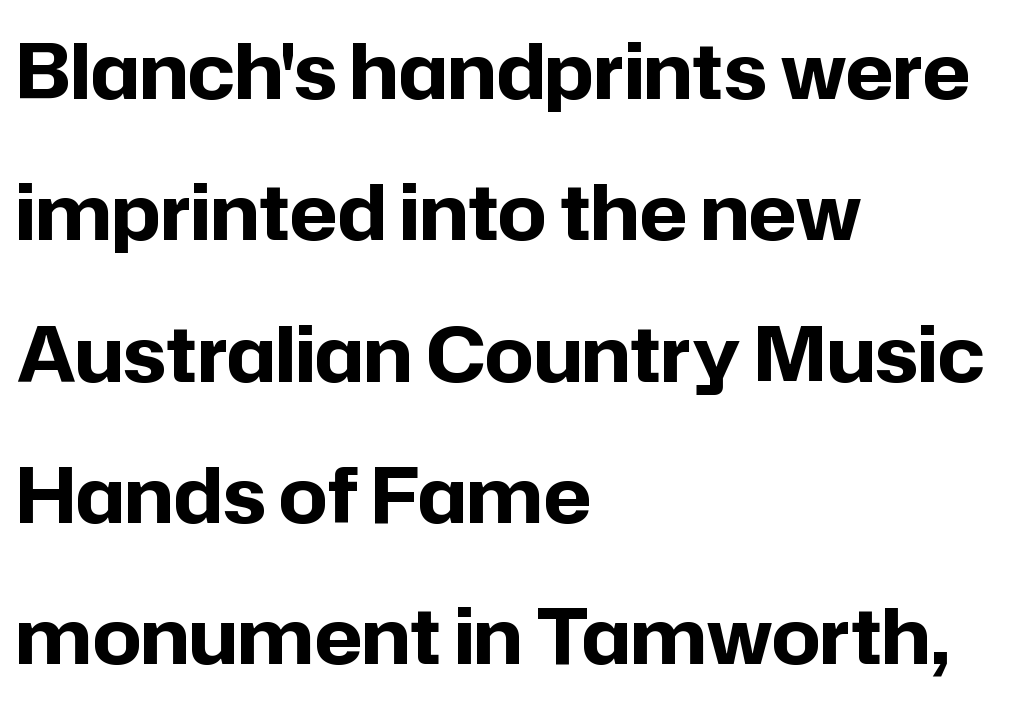
The image shows 76 px bold sans-serif type, upright; set left-aligned, line spacing 1.86x, normal letter spacing, not underlined; low stroke contrast and a medium x-height.
